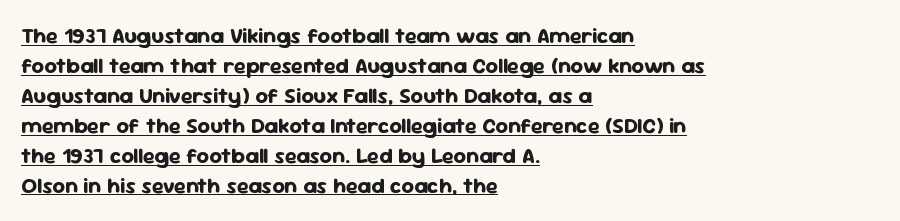
Q: Is the text bold? A: Yes.
Q: Is the text italic (slanted)? A: No, it is upright.
Q: Is the text underlined? A: Yes.
Q: How is the paragraph aligned? A: Left-aligned.
Q: Is the spacing between letters normal or unusually wide? A: Normal.
Q: Is the spacing between lines tight, normal or loose? A: Normal.
